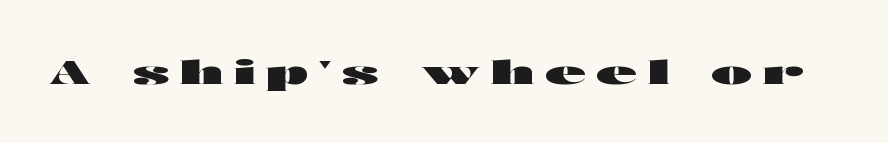
{"serif": "no", "italic": "no", "bold": "yes", "weight": "heavy", "width": "wide", "stroke_contrast": "high", "x_height": "medium", "monospaced": "no", "underline": "no", "letter_spacing": "wide", "letter_spacing_em": 0.34, "glyph_px": 33}
